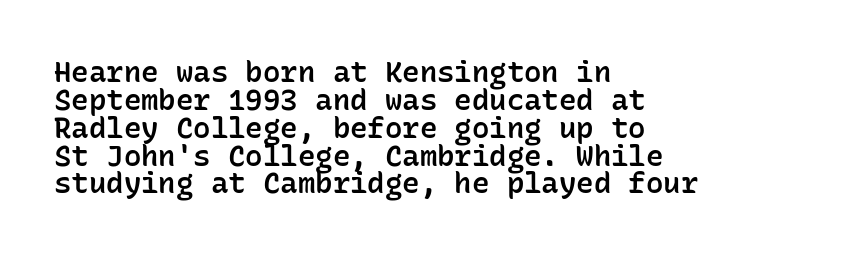
Here the glyphs are tracked normally, forming tight word shapes. These lines huddle together more closely than default settings would place them. The letters are semibold — heavier than regular but short of a full bold. To sum up the face: it is a sans, with no serifs.
